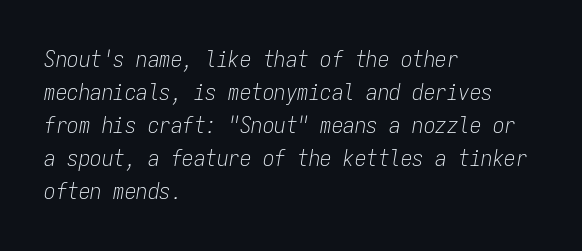
The image shows 23 px text type, italic (leaning right); set left-aligned, normal line spacing (1.44x), normal letter spacing, not underlined.
